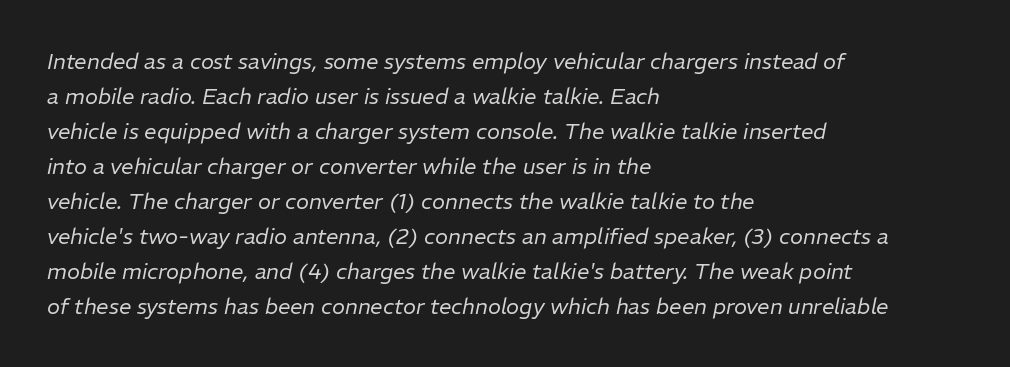
{"italic": "yes", "lean": "right", "slant_degrees": 11, "bold": "no", "underline": "no", "align": "left", "line_spacing": "normal", "line_spacing_ratio": 1.59, "letter_spacing": "normal", "letter_spacing_em": 0.0, "glyph_px": 22}
